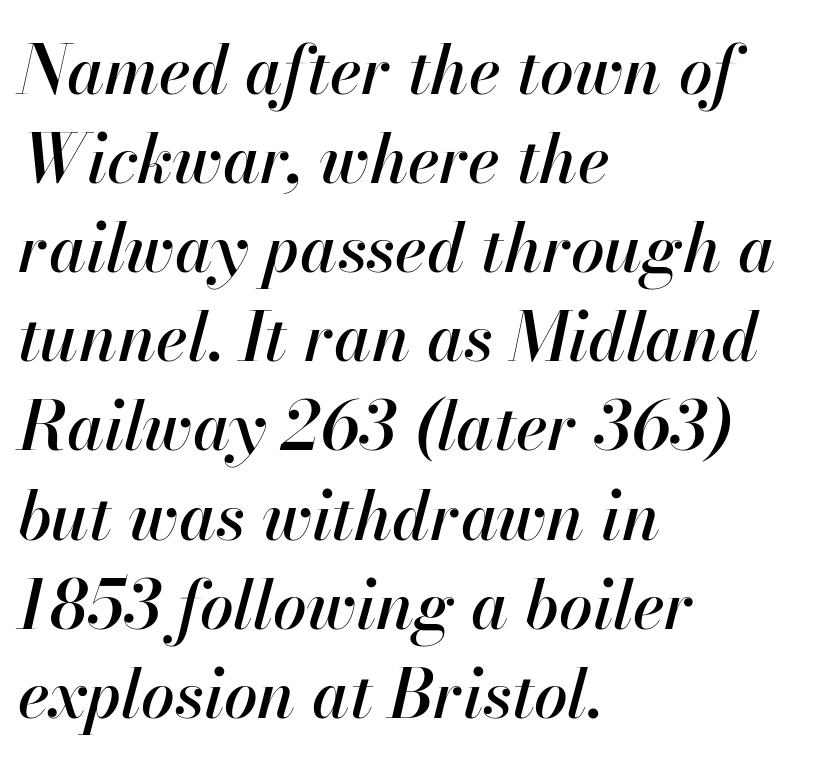
The image shows 67 px text type, italic (leaning right); set left-aligned, normal line spacing (1.33x), normal letter spacing, not underlined; high stroke contrast and a small x-height.
